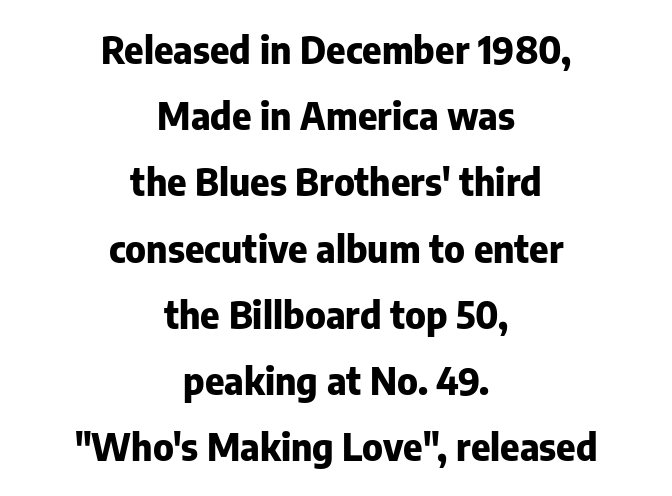
The typesetter chose a symmetrical, centered arrangement here. Spacing verdict: proportional, widths tailored to each character. Tracking here is standard; glyphs follow each other at the usual distance. The string is rendered with underlining switched off. As a designer I'd log this as weight 700, bold. Characters remain perfectly vertical along every line.
